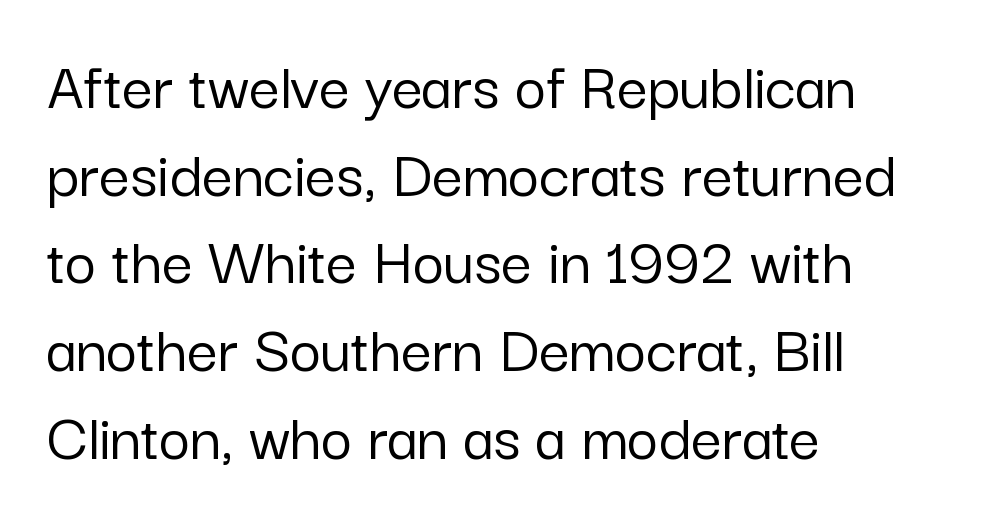
Q: Is the text italic (slanted)? A: No, it is upright.
Q: Is the typeface a serif or a sans-serif typeface? A: Sans-serif.
Q: Is the text underlined? A: No.
Q: How is the paragraph aligned? A: Left-aligned.
Q: Is the spacing between letters normal or unusually wide? A: Normal.
Q: Is the spacing between lines tight, normal or loose? A: Normal.
Q: Width (condensed, normal, or wide)? A: Normal.
Q: Stroke contrast? A: Low.
Q: x-height? A: Medium.
Q: Monospaced? A: No.
